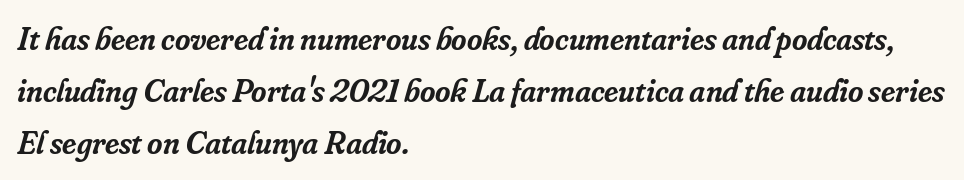
The image shows 33 px semibold serif type, italic (leaning right); set left-aligned, normal line spacing (1.57x), normal letter spacing, not underlined; low stroke contrast and a small x-height.
